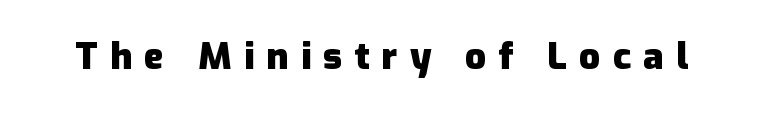
{"serif": "no", "italic": "no", "bold": "yes", "weight": "heavy", "width": "normal", "stroke_contrast": "low", "x_height": "medium", "monospaced": "no", "underline": "no", "letter_spacing": "wide", "letter_spacing_em": 0.33, "glyph_px": 37}
